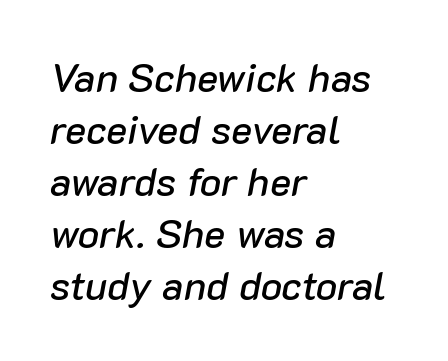
Q: Is the text italic (slanted)? A: Yes, it leans right by about 10 degrees.
Q: Is the text underlined? A: No.
Q: How is the paragraph aligned? A: Left-aligned.
Q: Is the spacing between letters normal or unusually wide? A: Normal.
Q: Is the spacing between lines tight, normal or loose? A: Normal.
Q: Width (condensed, normal, or wide)? A: Normal.
Q: Stroke contrast? A: Low.
Q: x-height? A: Medium.
Q: Monospaced? A: No.
